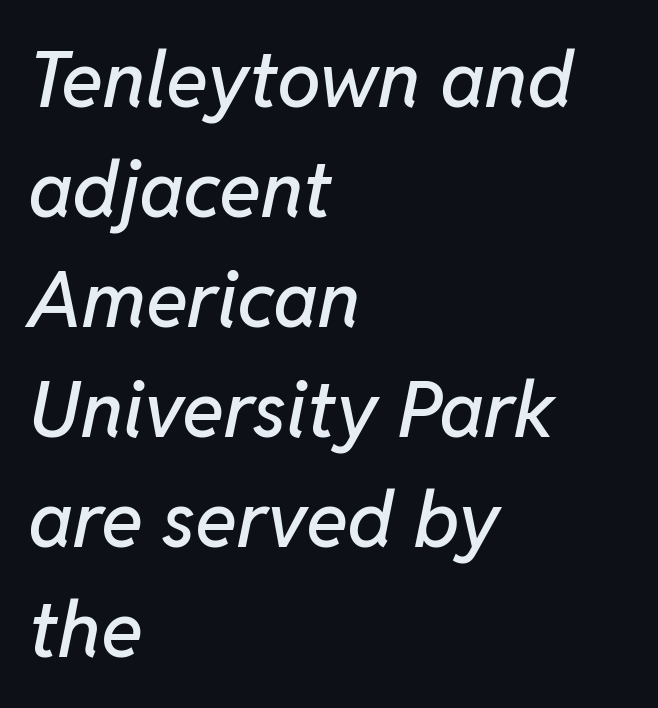
{"italic": "yes", "lean": "right", "slant_degrees": 11, "width": "normal", "stroke_contrast": "low", "x_height": "medium", "monospaced": "no", "underline": "no", "align": "left", "line_spacing": "normal", "line_spacing_ratio": 1.41, "letter_spacing": "normal", "letter_spacing_em": 0.0, "glyph_px": 78}
